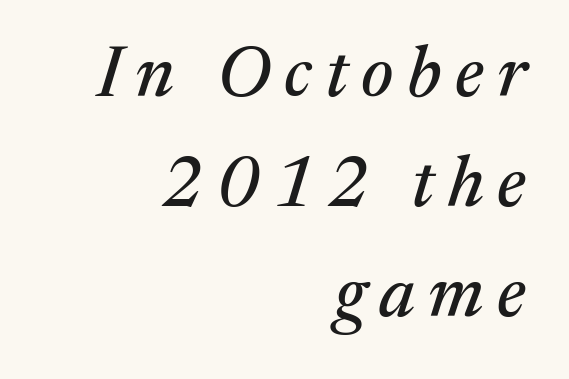
{"serif": "yes", "italic": "yes", "lean": "right", "slant_degrees": 17, "width": "normal", "stroke_contrast": "medium", "x_height": "medium", "monospaced": "no", "underline": "no", "align": "right", "line_spacing": "normal", "line_spacing_ratio": 1.55, "glyph_px": 71}
